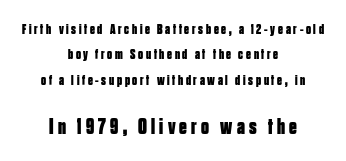
The image shows 22 px bold type, upright; set centered, line spacing 1.81x, not underlined; the second (bottom) block is 1.57x larger.
